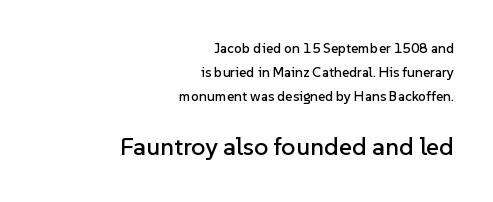
Whoever set this chose a conventional vertical rhythm. Anything drawn beneath the words? Only blank space. The rendering keeps characters at their native spacing. Which of the two is more prominent by size? The second, at the bottom. Every stem runs plumb, perpendicular to the baseline.
